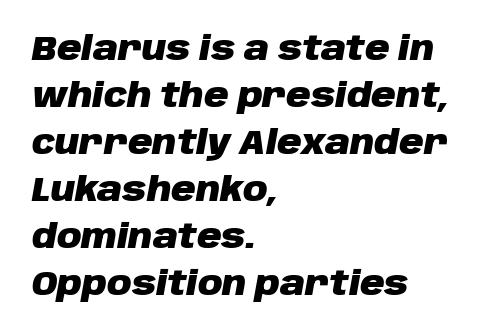
The whole block is typeset with a tilt. Think of a printed novel: that variable character pitch is what you see here. Type without underlining. In CSS terms this would be text-align: left. The rendering uses a bold face; every stroke is thick and dark.
